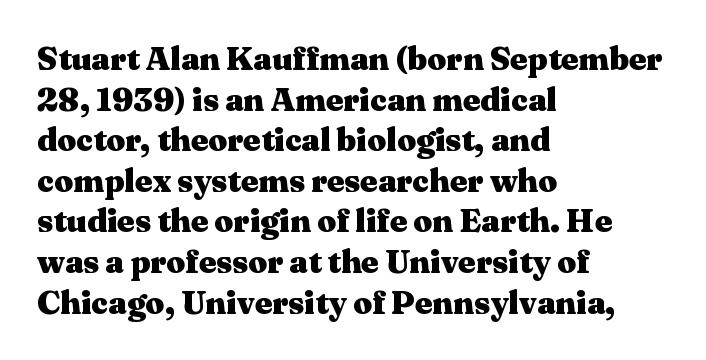
The image shows 33 px heavy, wide serif type, upright; set left-aligned, line spacing 1.23x, normal letter spacing, not underlined; medium stroke contrast and a medium x-height.
